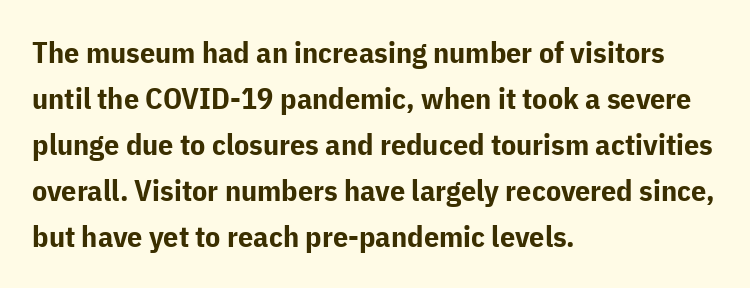
The image shows 30 px bold sans-serif type, upright; set left-aligned, normal line spacing (1.53x), normal letter spacing, not underlined; low stroke contrast and a medium x-height.
